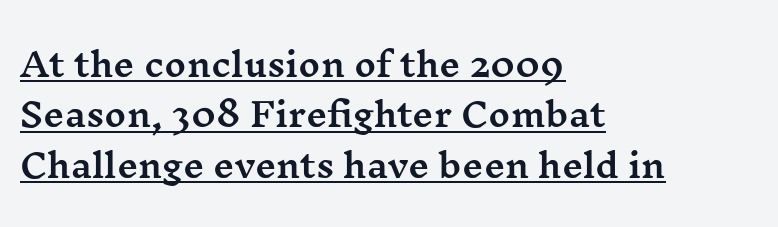
{"serif": "yes", "italic": "no", "width": "wide", "stroke_contrast": "medium", "x_height": "medium", "monospaced": "no", "underline": "yes", "align": "left", "line_spacing": "normal", "line_spacing_ratio": 1.53, "letter_spacing": "normal", "letter_spacing_em": 0.0, "glyph_px": 33}
